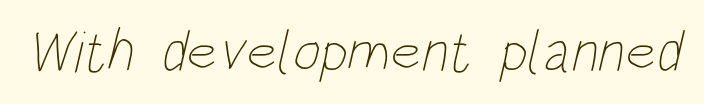
The image shows 59 px thin, condensed type; set normal letter spacing, not underlined; low stroke contrast and a large x-height.
